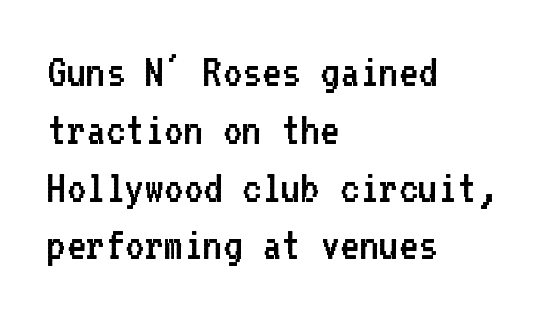
Q: Is the text bold? A: No.
Q: Is the text italic (slanted)? A: No, it is upright.
Q: Is the typeface a serif or a sans-serif typeface? A: Sans-serif.
Q: Is the text underlined? A: No.
Q: How is the paragraph aligned? A: Left-aligned.
Q: Is the spacing between letters normal or unusually wide? A: Normal.
Q: Width (condensed, normal, or wide)? A: Normal.
Q: Stroke contrast? A: Low.
Q: x-height? A: Medium.
Q: Monospaced? A: Yes.
